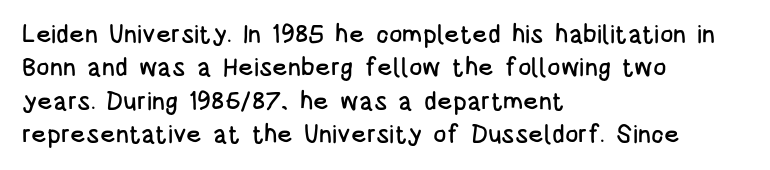
Students, observe: this is what conventionally led text looks like. Observe the ordinary spacing: letters are neighbours, not strangers. Designer's note — italics off, roman on. The specimen omits any rule beneath the text block's lines.
